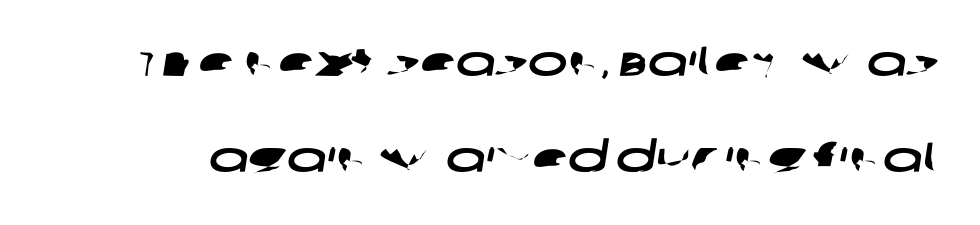
Examine the stroke ends and you'll find no serifs. The leading is generous, giving the passage an open texture. The letters advance in unequal steps, a hallmark of proportional type. Standard letterfit; no display-style spreading of the glyphs. The baseline area is clear.
